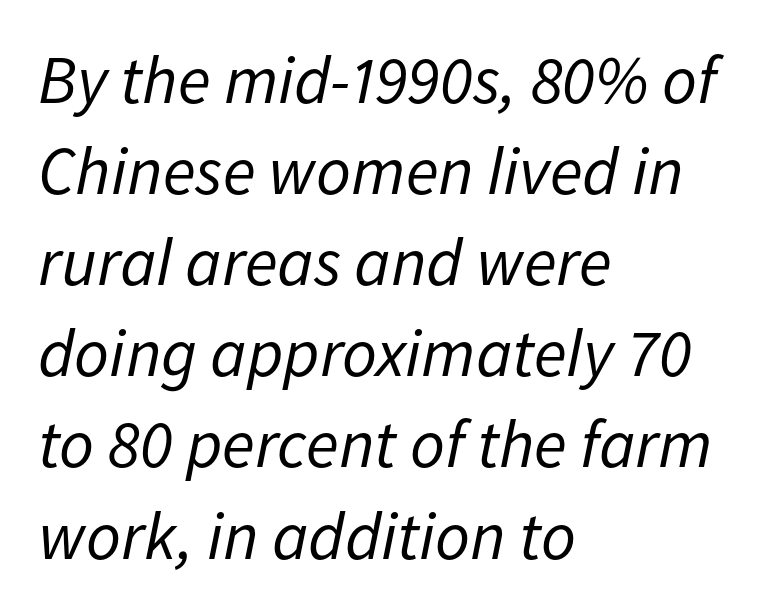
Q: Is the text bold? A: No.
Q: Is the text italic (slanted)? A: Yes, it leans right by about 11 degrees.
Q: Is the text underlined? A: No.
Q: How is the paragraph aligned? A: Left-aligned.
Q: Is the spacing between letters normal or unusually wide? A: Normal.
Q: Is the spacing between lines tight, normal or loose? A: Normal.
Q: Width (condensed, normal, or wide)? A: Normal.
Q: Stroke contrast? A: Low.
Q: x-height? A: Medium.
Q: Monospaced? A: No.
